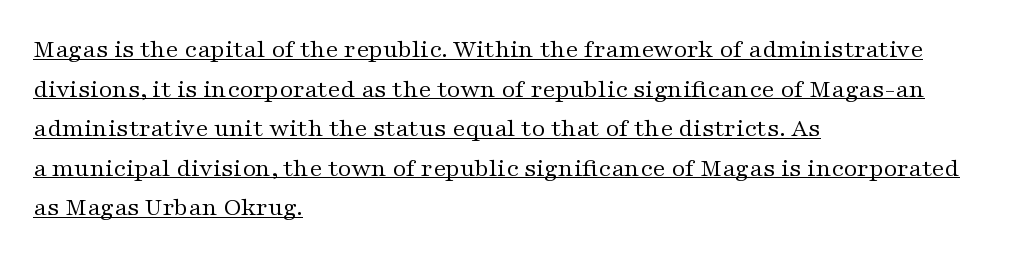
{"italic": "no", "bold": "no", "underline": "yes", "align": "left", "line_spacing": "normal", "line_spacing_ratio": 1.52, "letter_spacing": "normal", "letter_spacing_em": 0.0, "glyph_px": 26}
